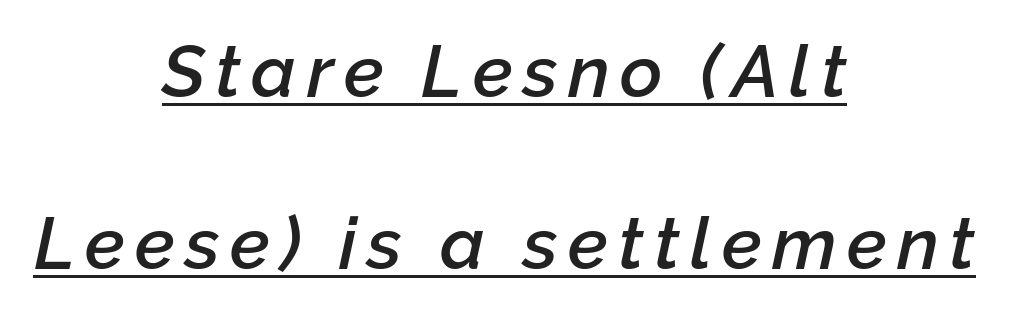
The image shows 73 px semibold type, italic (leaning right); set centered, loose line spacing (2.36x), underlined; low stroke contrast and a medium x-height.
